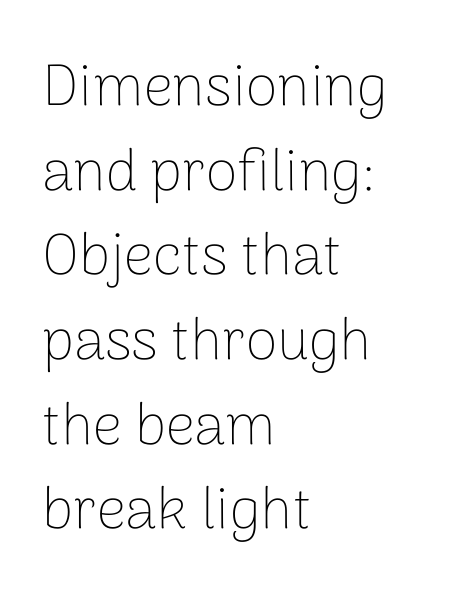
The image shows 58 px thin sans-serif type, upright; set left-aligned, normal line spacing (1.46x), normal letter spacing, not underlined; low stroke contrast and a medium x-height.
